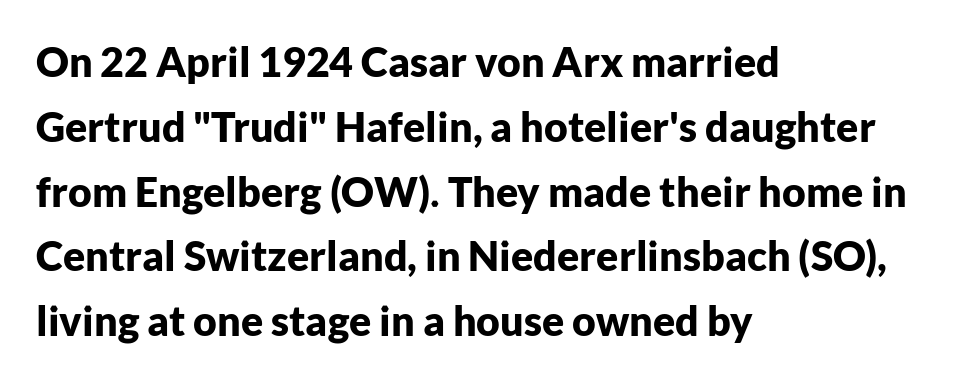
{"serif": "no", "italic": "no", "bold": "yes", "weight": "bold", "width": "normal", "stroke_contrast": "low", "x_height": "medium", "monospaced": "no", "underline": "no", "align": "left", "line_spacing": "normal", "line_spacing_ratio": 1.58, "letter_spacing": "normal", "letter_spacing_em": 0.0, "glyph_px": 41}
